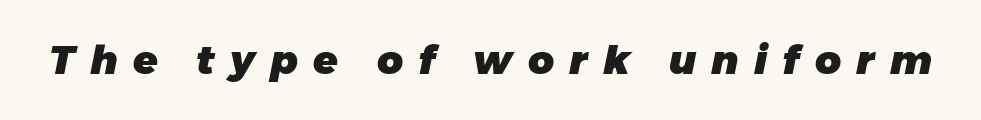
The image shows 40 px heavy type, italic (leaning right); set unusually wide letter spacing (+0.38 em), not underlined; low stroke contrast and a medium x-height.
